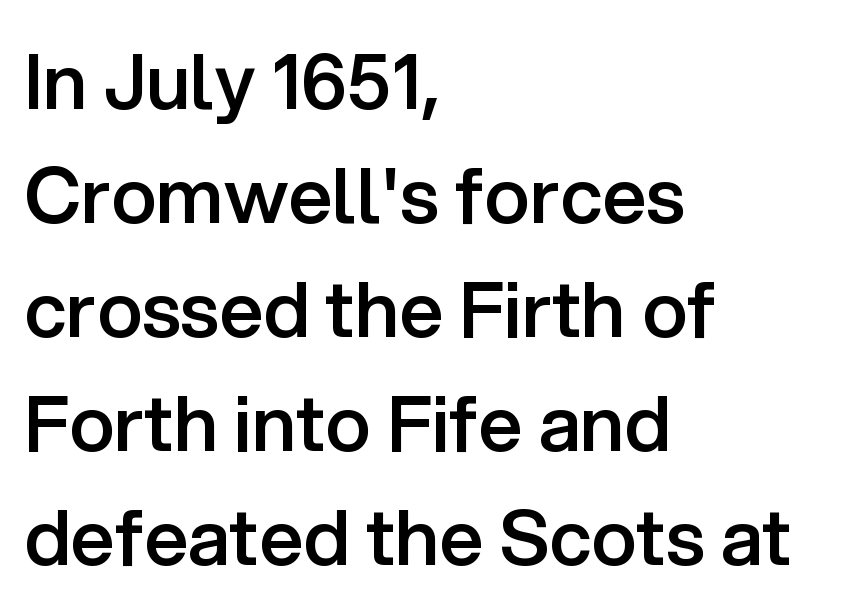
Rows of type keep a routine distance in the vertical direction. The passage shown is not underscored anywhere. Note the varied advance widths — an 'i' is clearly narrower than an 'm'. Examine the stroke ends and you'll find no serifs. Weight check: semibold — heavier than regular, not quite bold. Left-aligned paragraph, ragged on the right.
